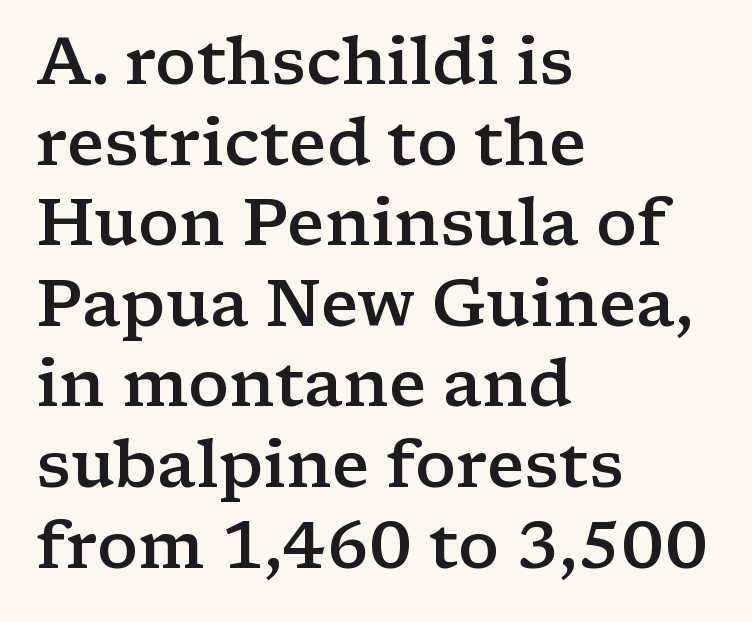
The image shows 65 px semibold, wide serif type, upright; set left-aligned, line spacing 1.24x, normal letter spacing, not underlined; low stroke contrast and a medium x-height.
